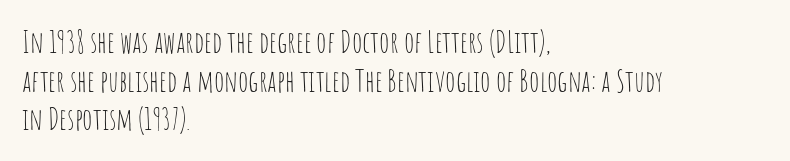
Q: Is the text bold? A: No.
Q: Is the text italic (slanted)? A: No, it is upright.
Q: Is the typeface a serif or a sans-serif typeface? A: Sans-serif.
Q: Is the text underlined? A: No.
Q: How is the paragraph aligned? A: Left-aligned.
Q: Is the spacing between letters normal or unusually wide? A: Normal.
Q: Is the spacing between lines tight, normal or loose? A: Normal.
Q: Width (condensed, normal, or wide)? A: Condensed.
Q: Stroke contrast? A: Low.
Q: x-height? A: Large.
Q: Monospaced? A: No.
